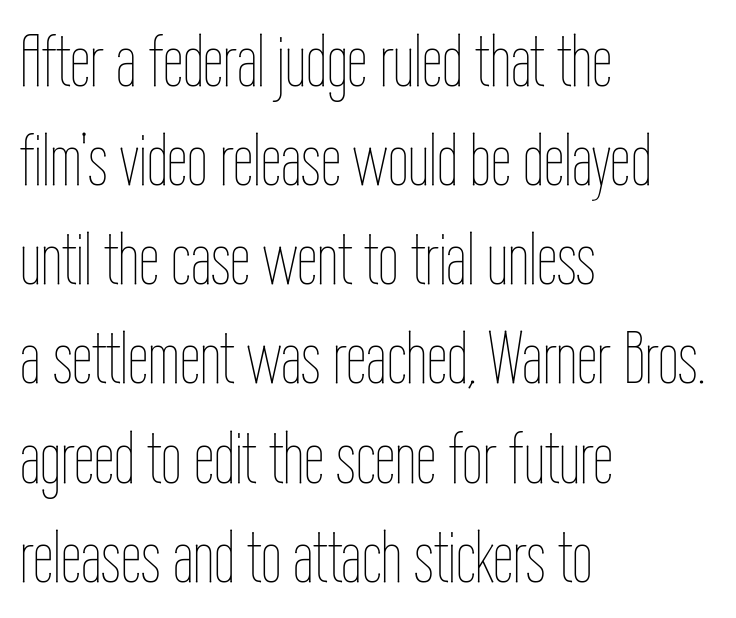
{"italic": "no", "bold": "no", "weight": "thin", "width": "condensed", "stroke_contrast": "low", "x_height": "medium", "monospaced": "no", "underline": "no", "align": "left", "line_spacing": "normal", "line_spacing_ratio": 1.34, "letter_spacing": "normal", "letter_spacing_em": 0.0, "glyph_px": 74}
